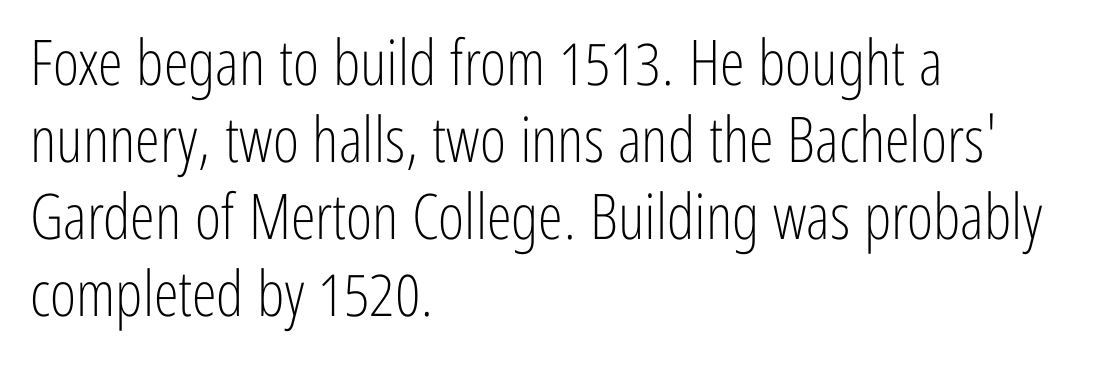
Q: Is the text bold? A: No.
Q: Is the text italic (slanted)? A: No, it is upright.
Q: Is the typeface a serif or a sans-serif typeface? A: Sans-serif.
Q: Is the text underlined? A: No.
Q: How is the paragraph aligned? A: Left-aligned.
Q: Is the spacing between letters normal or unusually wide? A: Normal.
Q: Width (condensed, normal, or wide)? A: Condensed.
Q: Stroke contrast? A: Low.
Q: x-height? A: Medium.
Q: Monospaced? A: No.
